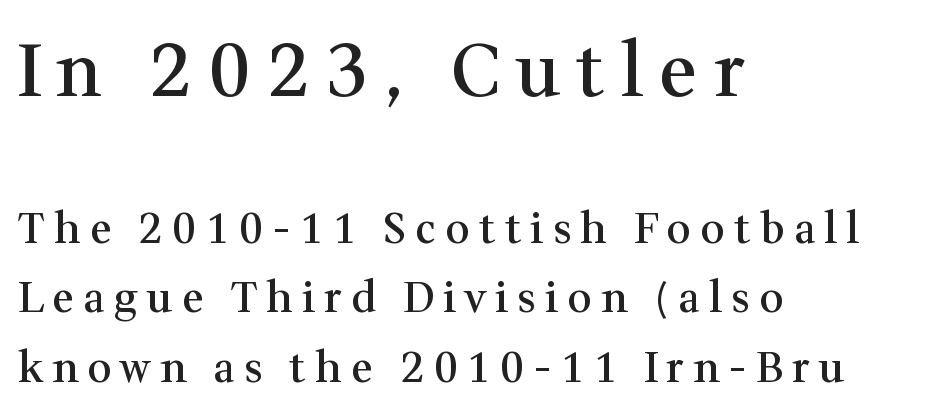
The earlier block is typeset at a bigger size than the later block. Reading down the block, your eye returns to a fixed left position each line. Do the characters align in a grid? No, the font is proportional. In terms of letterform style, serifs are clearly present.
